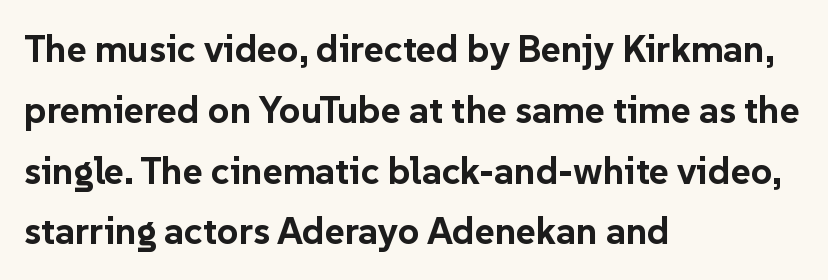
The string is rendered with underlining switched off. These lines are rendered in a variable-pitch font. Reading down the block, your eye returns to a fixed left position each line. In terms of letterspacing, this is plain default setting.
